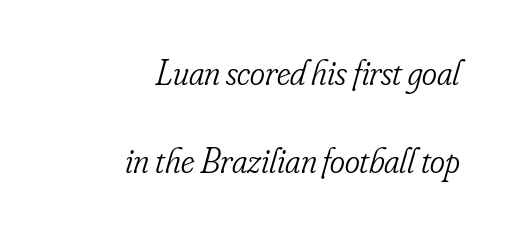
The leading is generous, giving the passage an open texture. The letters are slanted; this is an italic face. Examine the stroke ends and you'll spot serifs. Leftover space on each line is placed entirely before the opening word. Is this a fixed-width face? No — the glyphs have proportional, varying widths.
